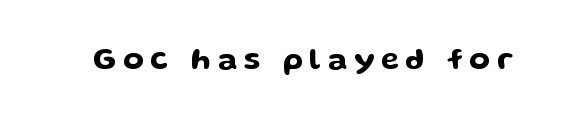
Tall strokes in this sample are plumb rather than angled. Is this a fixed-width face? No — the glyphs have proportional, varying widths. Substantial extra tracking has been applied to these lines. A typesetter would label this face a sans.
